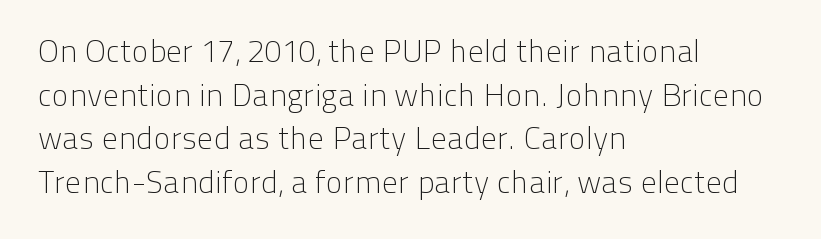
Q: Is the text bold? A: No.
Q: Is the text italic (slanted)? A: No, it is upright.
Q: Is the typeface a serif or a sans-serif typeface? A: Sans-serif.
Q: Is the text underlined? A: No.
Q: How is the paragraph aligned? A: Left-aligned.
Q: Is the spacing between letters normal or unusually wide? A: Normal.
Q: Is the spacing between lines tight, normal or loose? A: Normal.
Q: Width (condensed, normal, or wide)? A: Normal.
Q: Stroke contrast? A: Low.
Q: x-height? A: Medium.
Q: Monospaced? A: No.
